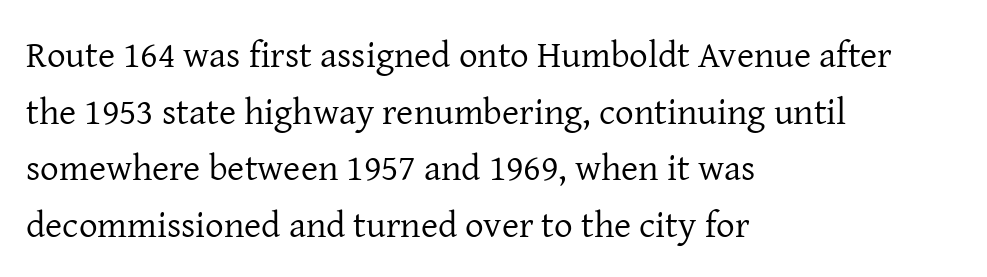
The image shows 37 px regular-weight serif type, upright; set left-aligned, normal line spacing (1.53x), normal letter spacing, not underlined; low stroke contrast and a medium x-height.
